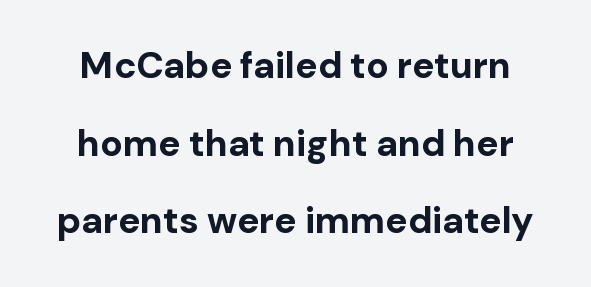
Q: Is the text bold? A: Yes.
Q: Is the text italic (slanted)? A: No, it is upright.
Q: Is the typeface a serif or a sans-serif typeface? A: Sans-serif.
Q: Is the text underlined? A: No.
Q: Is the spacing between letters normal or unusually wide? A: Normal.
Q: Is the spacing between lines tight, normal or loose? A: Loose.
Q: Width (condensed, normal, or wide)? A: Normal.
Q: Stroke contrast? A: Low.
Q: x-height? A: Medium.
Q: Monospaced? A: No.
